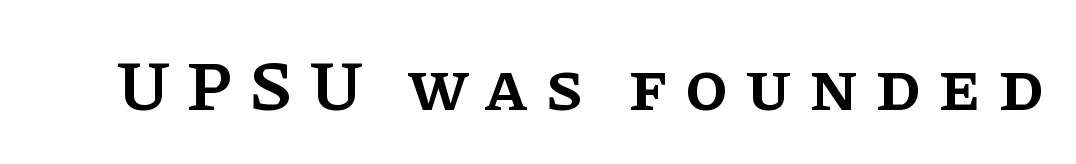
Q: Is the text bold? A: Semi-bold.
Q: Is the text italic (slanted)? A: No, it is upright.
Q: Is the typeface a serif or a sans-serif typeface? A: Serif.
Q: Is the text underlined? A: No.
Q: Is the spacing between letters normal or unusually wide? A: Unusually wide.
Q: Width (condensed, normal, or wide)? A: Normal.
Q: Stroke contrast? A: Low.
Q: x-height? A: Large.
Q: Monospaced? A: No.
